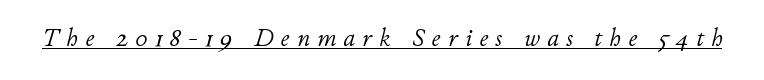
Is this a heavy cut? Hardly; it is regular or lighter. You can see a thin bar hugging the bottom of the glyphs. Between one letter and the next there's a generous, obvious gap. It's the slanting kind of type.
